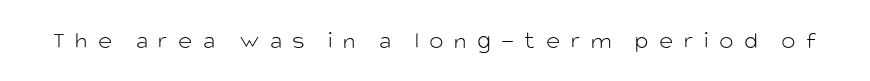
Q: Is the text bold? A: No.
Q: Is the text italic (slanted)? A: No, it is upright.
Q: Is the text underlined? A: No.
Q: Is the spacing between letters normal or unusually wide? A: Unusually wide.
